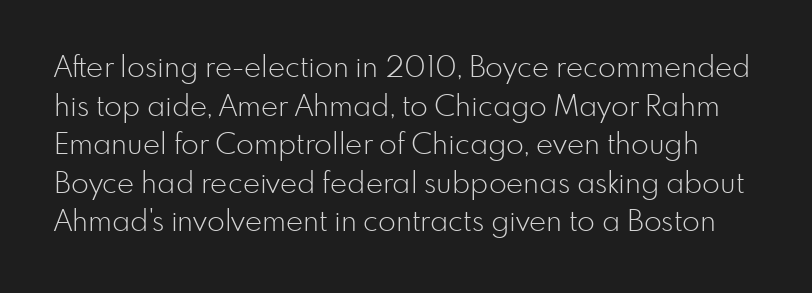
Only glyphs here, with clear space below each row. Glyph-to-glyph distance matches everyday printed text. The rendering uses natural spacing where letterforms have individual widths. The font is comparable to plain body text, perhaps lighter. Characters remain perfectly vertical along every line.
